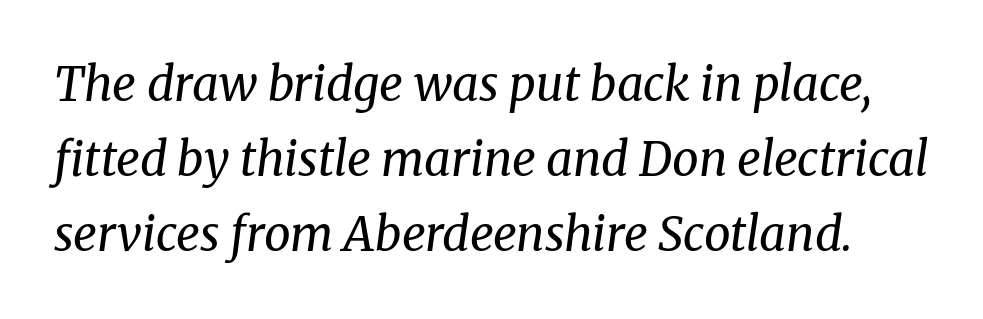
The image shows 47 px regular-weight serif type, italic (leaning right); set normal line spacing (1.6x), normal letter spacing, not underlined; medium stroke contrast and a medium x-height.
